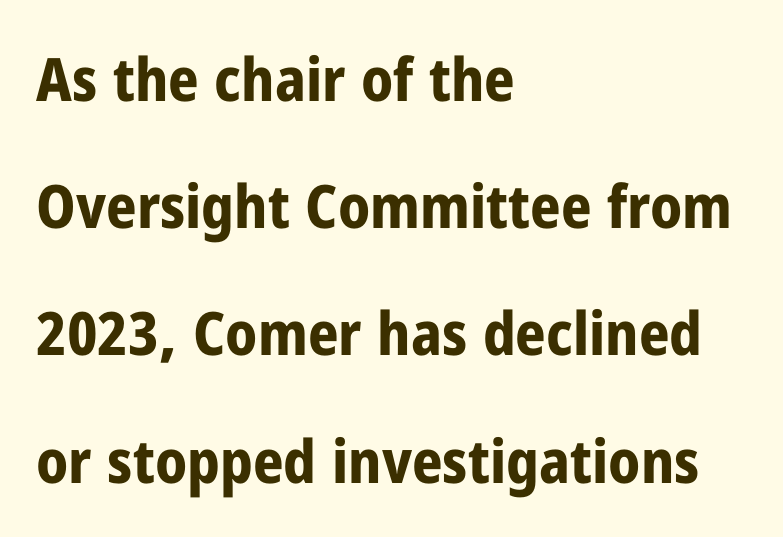
The image shows 60 px bold, condensed sans-serif type, upright; set left-aligned, loose line spacing (2.12x), normal letter spacing, not underlined; low stroke contrast and a medium x-height.
